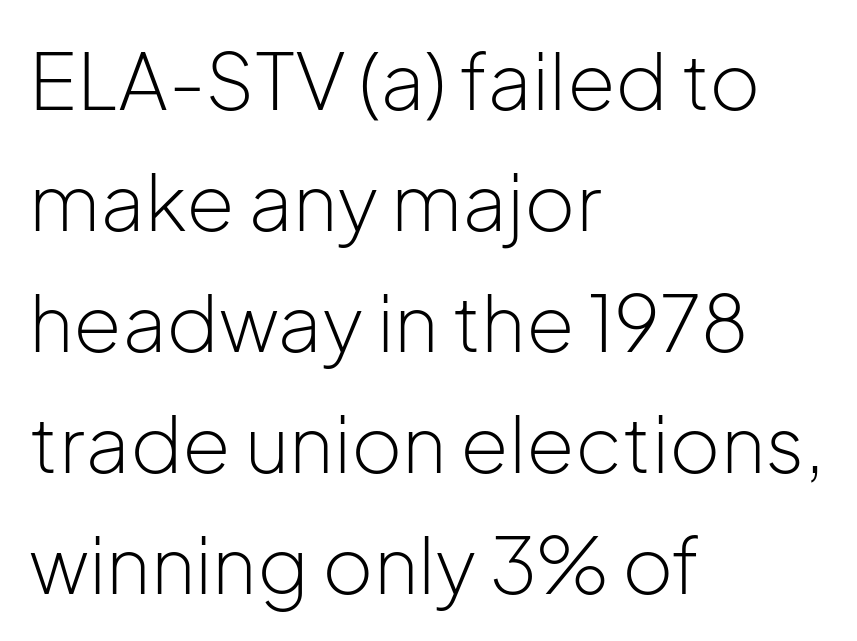
No letter is thick-stroked: the sample isn't bold. Evenly set lines give the paragraph a standard silhouette. The paragraph shown leans on its left margin. The space beneath each line is pristine and unruled. Designer's note — italics off, roman on. Standard letterfit; no display-style spreading of the glyphs.
